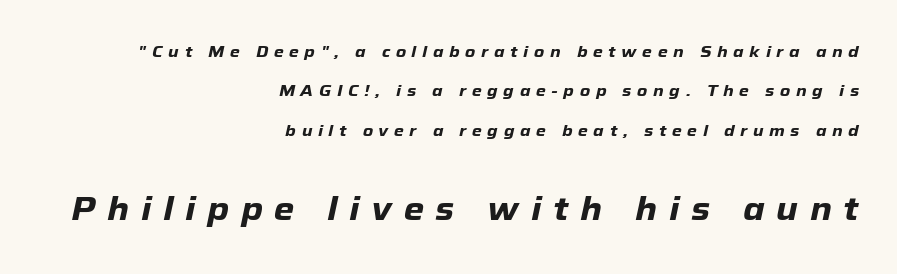
The image shows 33 px heavy type, italic (leaning right); set right-aligned, loose line spacing (2.46x), unusually wide letter spacing (+0.35 em), not underlined; the second (bottom) block is 2.06x larger; low stroke contrast and a medium x-height.
